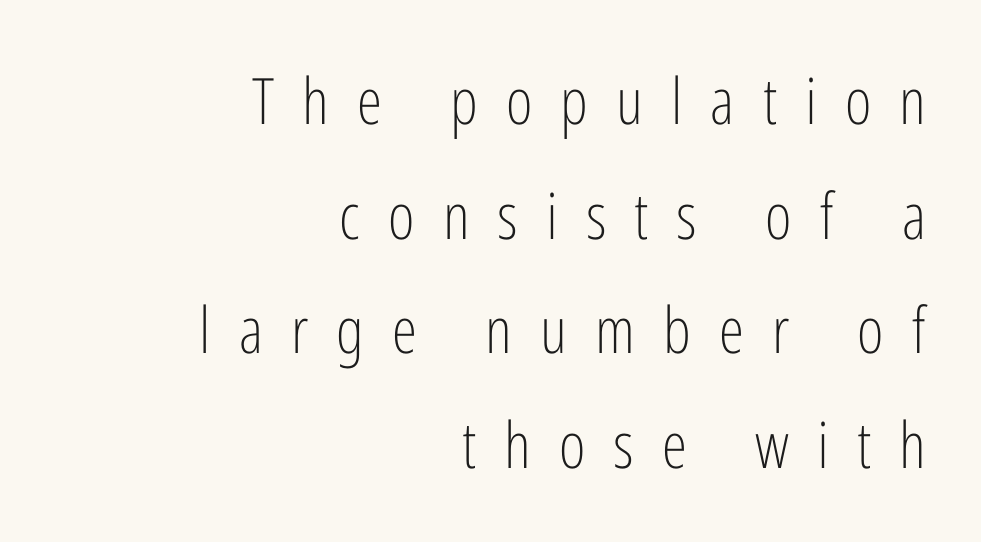
These lines are set flush right with a ragged left edge. Letters have the restrained weight of plain body copy at most. Posture: upright roman. Honestly, there is no underline to notice here at all. Here the glyphs are tracked loosely, breaking word shapes into spaced letters.
